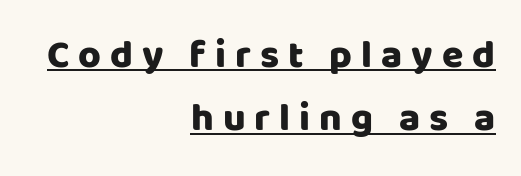
{"serif": "no", "italic": "no", "width": "normal", "stroke_contrast": "low", "x_height": "large", "monospaced": "no", "underline": "yes", "align": "right", "line_spacing": "normal", "line_spacing_ratio": 1.62, "letter_spacing": "wide", "letter_spacing_em": 0.23, "glyph_px": 39}
